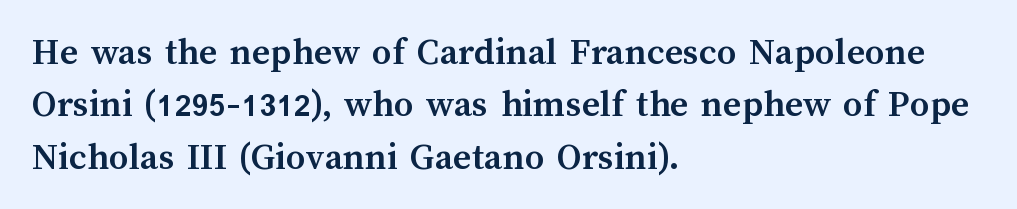
Unmarked baselines from the first word to the last. The setting favours the left margin, as ordinary paragraphs usually do. The rendering keeps characters at their native spacing. The letters advance in unequal steps, a hallmark of proportional type. Regarding leading, the lines here are spaced in the standard way.
